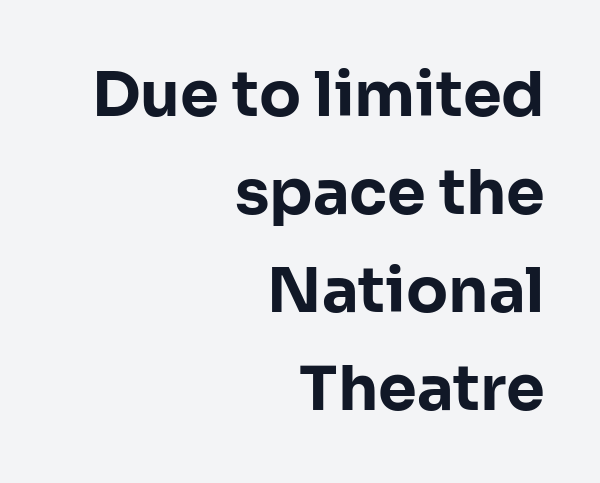
{"serif": "no", "italic": "no", "bold": "yes", "weight": "bold", "width": "normal", "stroke_contrast": "low", "x_height": "medium", "monospaced": "no", "underline": "no", "align": "right", "line_spacing": "normal", "line_spacing_ratio": 1.58, "letter_spacing": "normal", "letter_spacing_em": 0.0, "glyph_px": 62}
